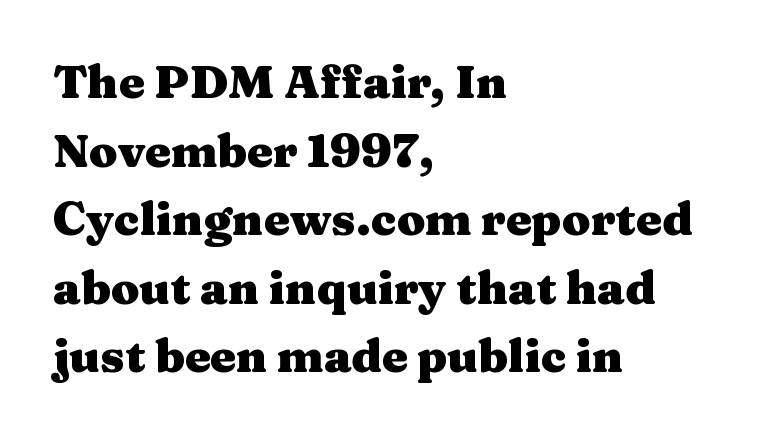
Q: Is the text bold? A: Yes.
Q: Is the text italic (slanted)? A: No, it is upright.
Q: Is the typeface a serif or a sans-serif typeface? A: Serif.
Q: Is the text underlined? A: No.
Q: How is the paragraph aligned? A: Left-aligned.
Q: Is the spacing between letters normal or unusually wide? A: Normal.
Q: Is the spacing between lines tight, normal or loose? A: Normal.
Q: Width (condensed, normal, or wide)? A: Wide.
Q: Stroke contrast? A: Medium.
Q: x-height? A: Medium.
Q: Monospaced? A: No.
